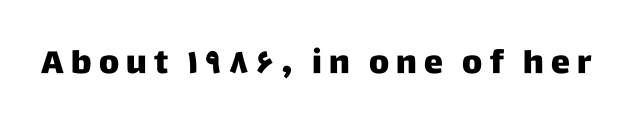
The image shows 32 px sans-serif type, upright; set unusually wide letter spacing (+0.22 em), not underlined; low stroke contrast and a large x-height.
